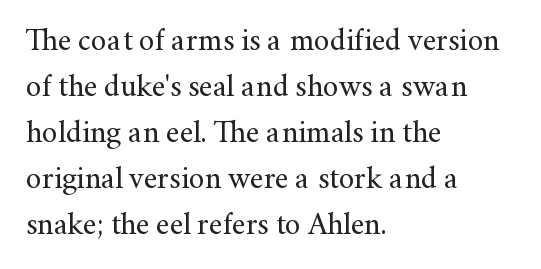
Compared with a centered layout, this one pins lines to the left instead. Varying glyph widths throughout — classic text-font behaviour. This sample uses an upright cut, with every glyph sitting square on the baseline. Unmarked baselines from the first word to the last.
